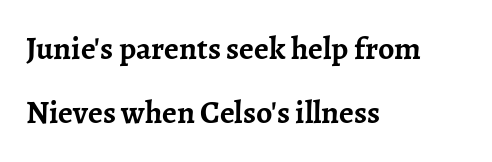
Q: Is the text bold? A: Yes.
Q: Is the text italic (slanted)? A: No, it is upright.
Q: Is the typeface a serif or a sans-serif typeface? A: Serif.
Q: Is the text underlined? A: No.
Q: How is the paragraph aligned? A: Left-aligned.
Q: Is the spacing between letters normal or unusually wide? A: Normal.
Q: Is the spacing between lines tight, normal or loose? A: Loose.
Q: Width (condensed, normal, or wide)? A: Normal.
Q: Stroke contrast? A: Low.
Q: x-height? A: Medium.
Q: Monospaced? A: No.
